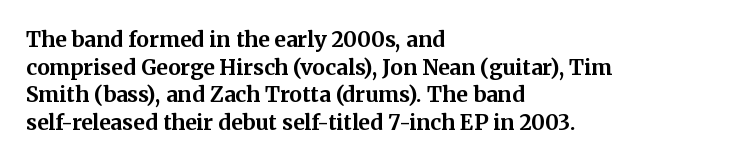
Normally led — the rows are evenly, conventionally spaced. Caption: standard tracking, unaltered. Check the space under the baseline: it is left empty. This sample is left-justified, so line endings fall wherever the words run out. These lines were composed using upright roman letters.
